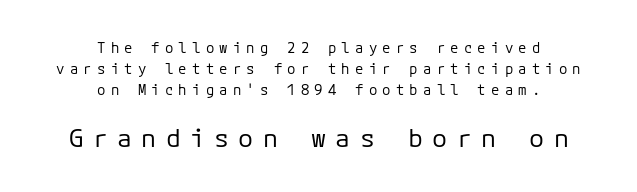
Q: Is the text bold? A: No.
Q: Is the text italic (slanted)? A: No, it is upright.
Q: Is the text underlined? A: No.
Q: How is the paragraph aligned? A: Centered.
Q: Is the spacing between letters normal or unusually wide? A: Unusually wide.
Q: Is the spacing between lines tight, normal or loose? A: Normal.
Q: Which block of text is set in a larger size, the first (top) or the second (bottom)? A: The second (bottom) one.
